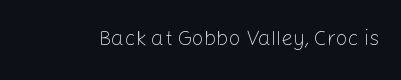
Q: Is the text bold? A: No.
Q: Is the text italic (slanted)? A: No, it is upright.
Q: Is the text underlined? A: No.
Q: Is the spacing between letters normal or unusually wide? A: Normal.
